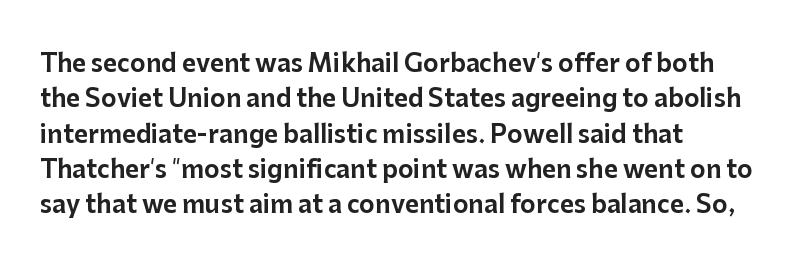
The image shows 24 px text type, upright; set normal line spacing (1.47x), normal letter spacing, not underlined.
